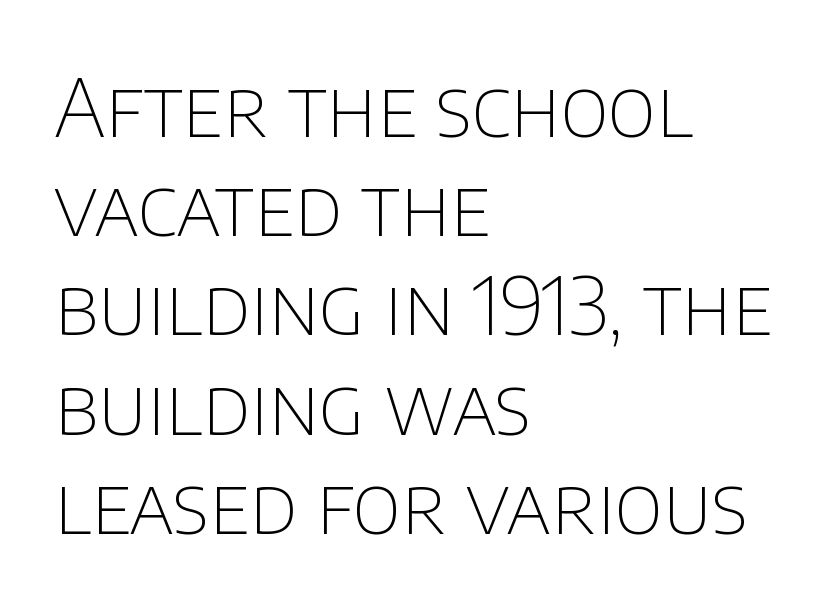
Italic? Not at all — the glyphs are vertical. The ragged edge is on the right, which tells us the setting is flush left. Character widths vary here, with narrow letters taking less room than wide ones. Each letter's strokes conclude bluntly, with no projecting serifs. Letters rest on an invisible, unmarked baseline. The face used here is rendered with its standard letterfit.
